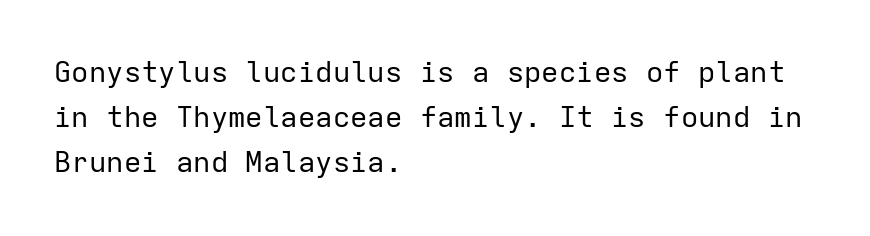
The image shows 29 px regular-weight sans-serif type, upright, monospaced; set left-aligned, normal line spacing (1.56x), normal letter spacing, not underlined; low stroke contrast and a medium x-height.
